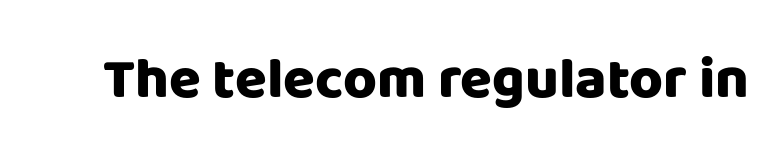
What weight is shown? A full bold with thick strokes. Nope, not italic — everything's standing straight. The tracking reads as untouched default to a designer's eye. The rendering uses natural spacing where letterforms have individual widths. The type family on display is of the sans-serif kind.
